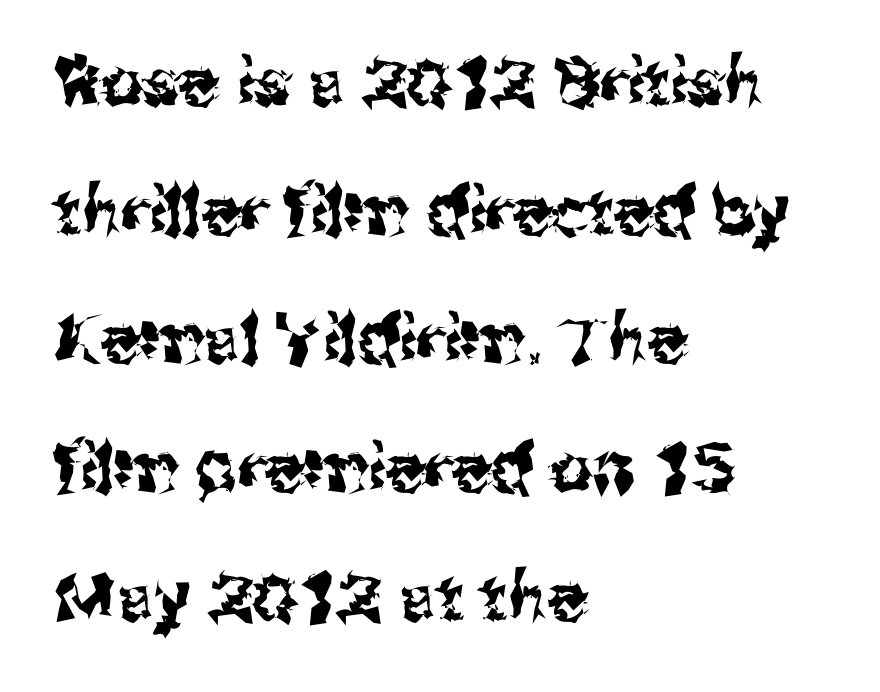
Descender tails drop into unmarked territory. Default kerning and tracking; the words read as compact shapes. In terms of leading, this rendering errs on the spacious side. Spacing verdict: proportional, widths tailored to each character.
